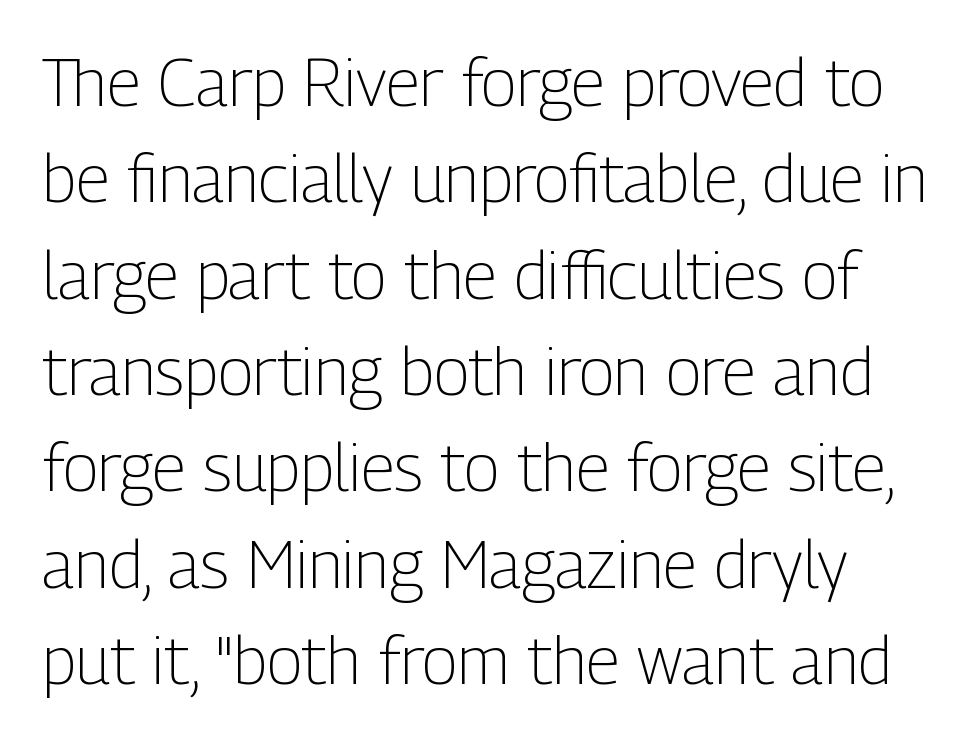
Q: Is the text bold? A: No.
Q: Is the text italic (slanted)? A: No, it is upright.
Q: Is the typeface a serif or a sans-serif typeface? A: Sans-serif.
Q: Is the text underlined? A: No.
Q: Is the spacing between letters normal or unusually wide? A: Normal.
Q: Is the spacing between lines tight, normal or loose? A: Normal.
Q: Width (condensed, normal, or wide)? A: Condensed.
Q: Stroke contrast? A: Low.
Q: x-height? A: Medium.
Q: Monospaced? A: No.
